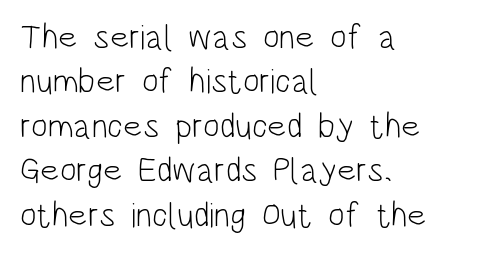
The image shows 35 px light, condensed sans-serif type, upright; set left-aligned, normal line spacing (1.27x), normal letter spacing, not underlined; low stroke contrast and a large x-height.
